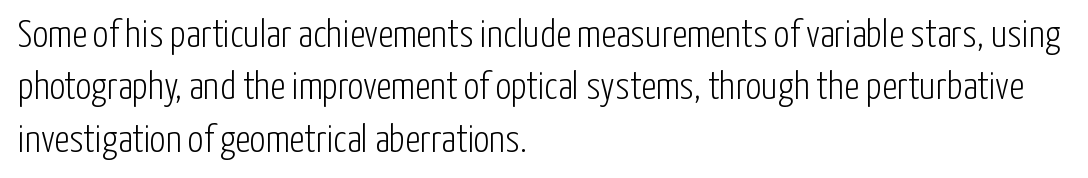
The image shows 39 px light, condensed sans-serif type, upright; set left-aligned, normal line spacing (1.34x), normal letter spacing, not underlined; low stroke contrast and a medium x-height.
